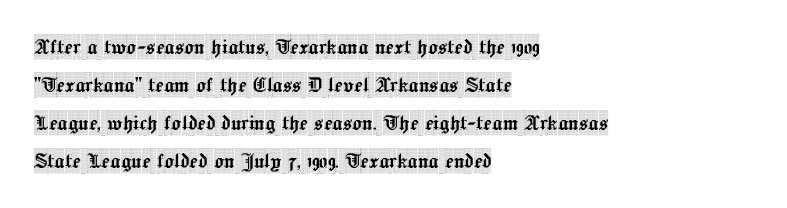
The image shows 25 px text type, upright; set left-aligned, normal line spacing (1.52x), normal letter spacing, not underlined.
